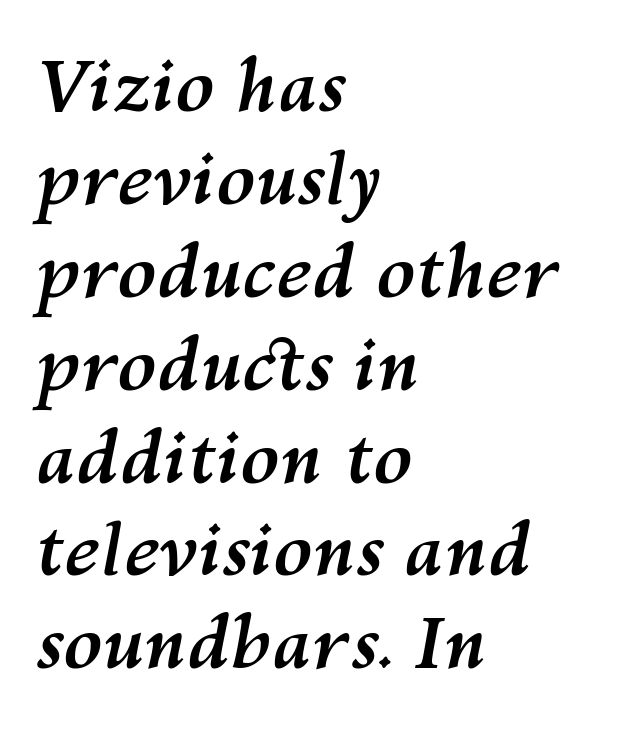
The image shows 72 px semibold type, italic (leaning right); set left-aligned, normal line spacing (1.29x), normal letter spacing, not underlined; medium stroke contrast and a medium x-height.
